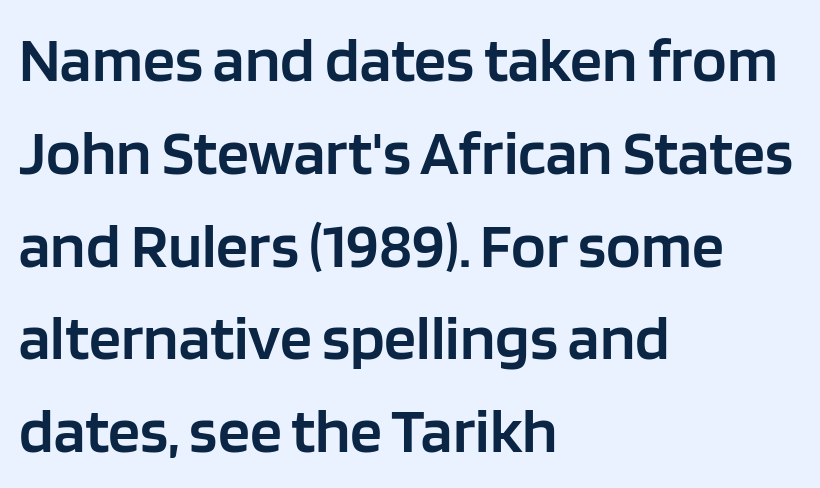
On the weight axis this lands at semibold, roughly 600. A sans-serif font was chosen for this passage. Is there much room between lines? A standard amount, neither cramped nor airy. The letters advance in unequal steps, a hallmark of proportional type. Typeset ragged right — the left edge is the straight one. This is the regular roman posture of the typeface.
